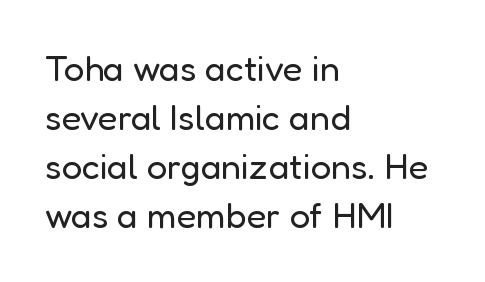
{"serif": "no", "italic": "no", "bold": "no", "weight": "regular", "width": "normal", "stroke_contrast": "low", "x_height": "medium", "monospaced": "no", "underline": "no", "align": "left", "line_spacing": "normal", "line_spacing_ratio": 1.36, "letter_spacing": "normal", "letter_spacing_em": 0.0, "glyph_px": 36}
